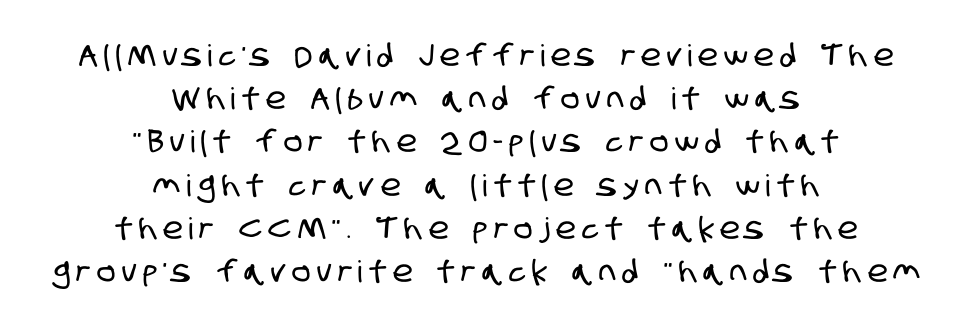
Q: Is the typeface a serif or a sans-serif typeface? A: Sans-serif.
Q: Is the text underlined? A: No.
Q: How is the paragraph aligned? A: Centered.
Q: Is the spacing between letters normal or unusually wide? A: Unusually wide.
Q: Is the spacing between lines tight, normal or loose? A: Normal.
Q: Width (condensed, normal, or wide)? A: Condensed.
Q: Stroke contrast? A: Low.
Q: x-height? A: Large.
Q: Monospaced? A: No.
